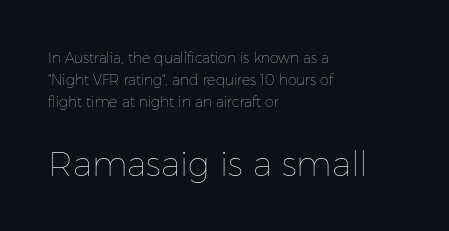
{"italic": "no", "bold": "no", "weight": "thin", "width": "normal", "stroke_contrast": "low", "x_height": "medium", "monospaced": "no", "underline": "no", "align": "left", "line_spacing": "normal", "line_spacing_ratio": 1.56, "letter_spacing": "normal", "letter_spacing_em": 0.0, "larger_block": "second", "size_ratio": 2.43, "glyph_px": 34}
